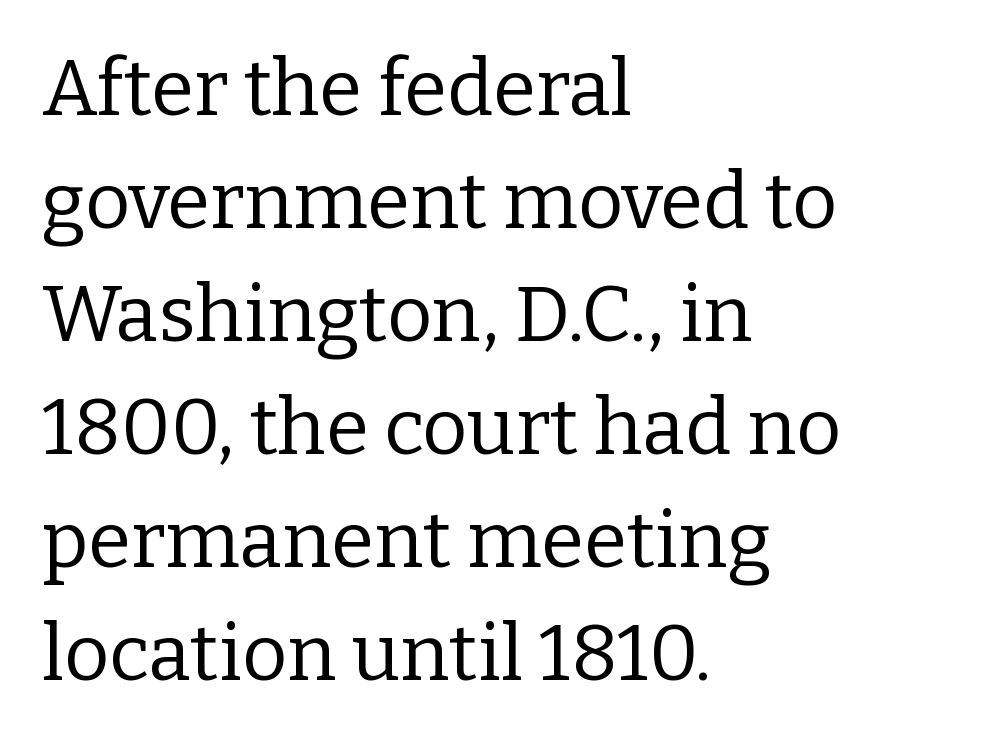
{"serif": "yes", "italic": "no", "bold": "no", "weight": "regular", "width": "normal", "stroke_contrast": "low", "x_height": "medium", "monospaced": "no", "underline": "no", "align": "left", "line_spacing": "normal", "line_spacing_ratio": 1.45, "letter_spacing": "normal", "letter_spacing_em": 0.0, "glyph_px": 78}
